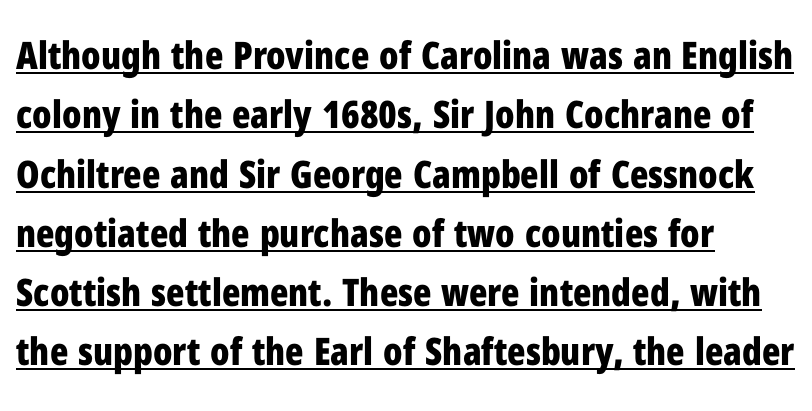
The image shows 38 px bold, condensed sans-serif type, upright; set left-aligned, normal line spacing (1.56x), normal letter spacing, underlined; low stroke contrast and a medium x-height.
